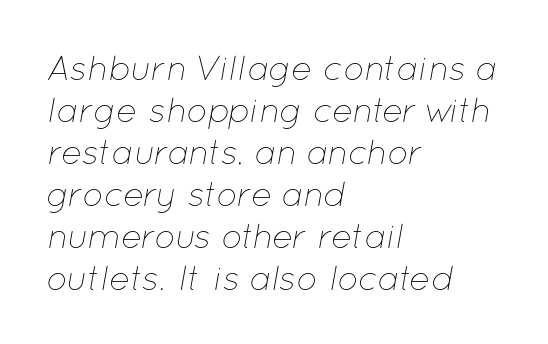
You could call the tracking neutral — neither tight nor loose. Think of a printed novel: that variable character pitch is what you see here. Nothing heavy about these letters — not bold at all. The glyphs are unaccompanied by any horizontal stroke below them. These lines are set flush left with a ragged right edge. This is oblique type, the kind used for emphasis or titles.
